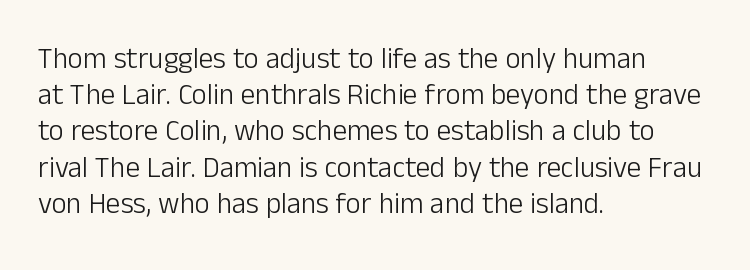
Q: Is the text bold? A: No.
Q: Is the text italic (slanted)? A: No, it is upright.
Q: Is the typeface a serif or a sans-serif typeface? A: Sans-serif.
Q: Is the text underlined? A: No.
Q: How is the paragraph aligned? A: Left-aligned.
Q: Is the spacing between letters normal or unusually wide? A: Normal.
Q: Is the spacing between lines tight, normal or loose? A: Normal.
Q: Width (condensed, normal, or wide)? A: Normal.
Q: Stroke contrast? A: Low.
Q: x-height? A: Medium.
Q: Monospaced? A: No.
